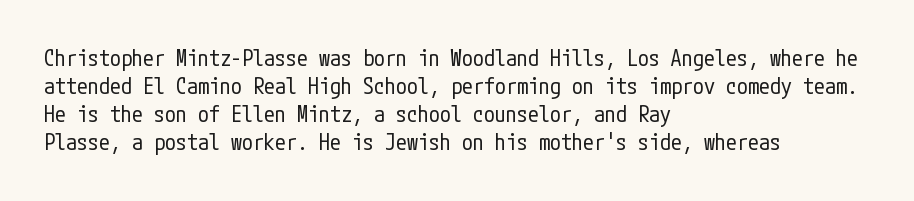
Normally led — the rows are evenly, conventionally spaced. Underlining? Definitely not there. The axis of the letterforms is exactly vertical. The passage is arranged the way most books set body copy — flush left. Default kerning and tracking; the words read as compact shapes.
